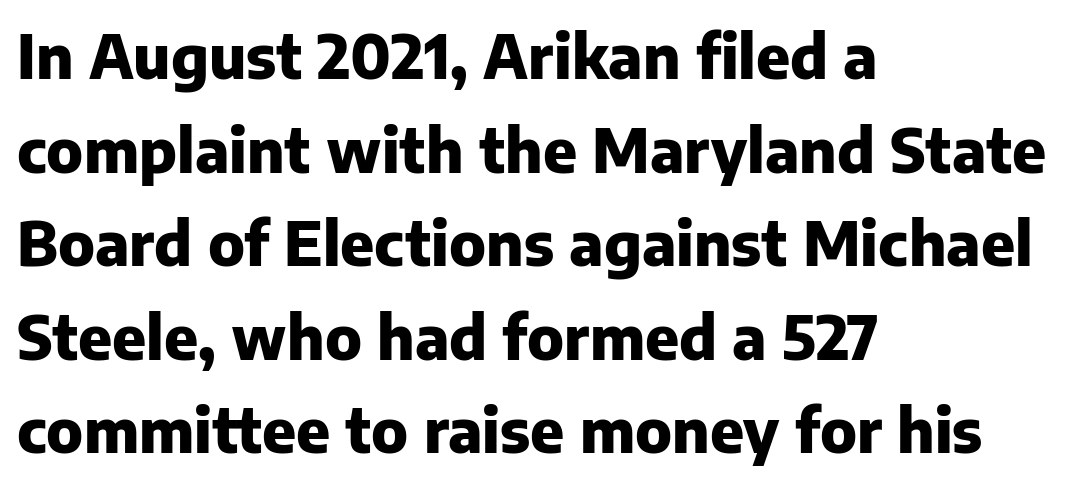
The image shows 60 px heavy sans-serif type, upright; set left-aligned, normal line spacing (1.56x), normal letter spacing, not underlined; low stroke contrast and a medium x-height.
